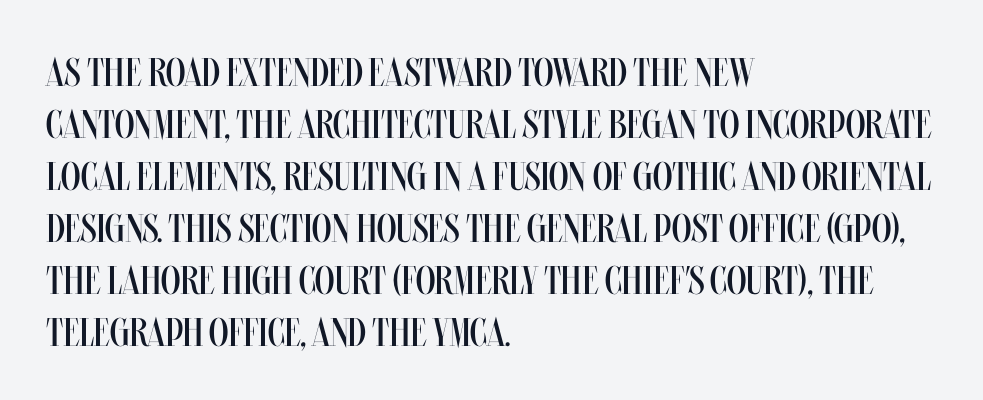
Q: Is the text bold? A: No.
Q: Is the text italic (slanted)? A: No, it is upright.
Q: Is the text underlined? A: No.
Q: How is the paragraph aligned? A: Left-aligned.
Q: Is the spacing between letters normal or unusually wide? A: Normal.
Q: Is the spacing between lines tight, normal or loose? A: Normal.
Q: Width (condensed, normal, or wide)? A: Condensed.
Q: Stroke contrast? A: Medium.
Q: x-height? A: Large.
Q: Monospaced? A: No.
